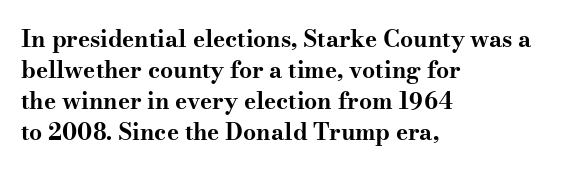
Caption: bold face, heavy strokes. Compared with typical body copy, the letter spacing here is the same. Line starts are locked; line ends wander. The axis of the letterforms is exactly vertical.
